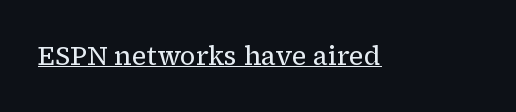
Q: Is the text bold? A: No.
Q: Is the text italic (slanted)? A: No, it is upright.
Q: Is the text underlined? A: Yes.
Q: Is the spacing between letters normal or unusually wide? A: Normal.
